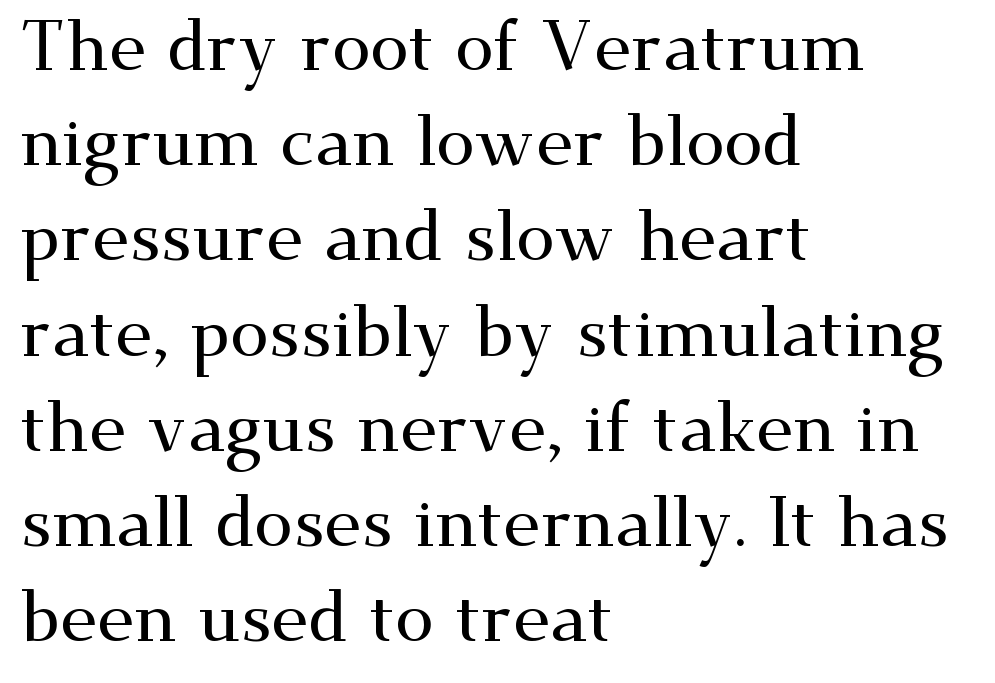
The image shows 70 px wide serif type, upright; set left-aligned, normal line spacing (1.36x), normal letter spacing, not underlined; medium stroke contrast and a small x-height.
